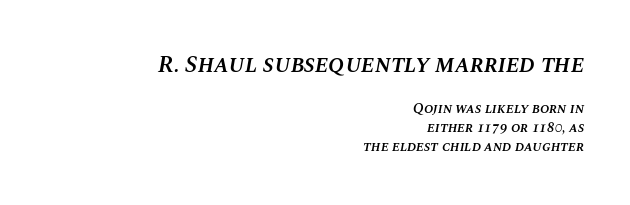
Q: Is the text bold? A: Semi-bold.
Q: Is the text italic (slanted)? A: Yes, it leans right by about 10 degrees.
Q: Is the text underlined? A: No.
Q: How is the paragraph aligned? A: Right-aligned.
Q: Is the spacing between letters normal or unusually wide? A: Normal.
Q: Is the spacing between lines tight, normal or loose? A: Normal.
Q: Which block of text is set in a larger size, the first (top) or the second (bottom)? A: The first (top) one.
